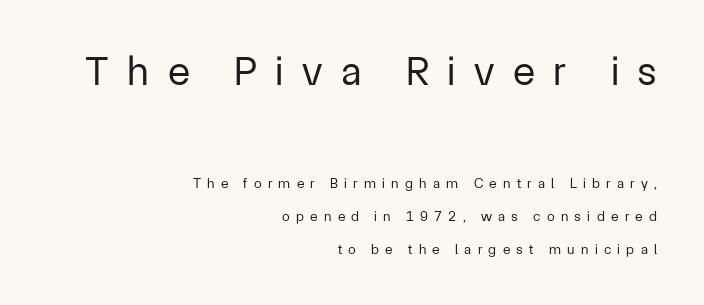
The face looks like a standard text weight, possibly lighter. Think of a printed novel: that variable character pitch is what you see here. Line ends are locked; line starts wander. The letters are spread apart with noticeably loose tracking. Does the type have serifs? No, each stem ends abruptly. Quick note: interline space is abundant.
